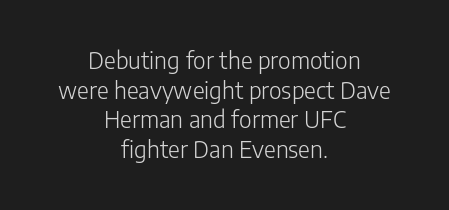
{"italic": "no", "bold": "no", "underline": "no", "align": "center", "line_spacing": "normal", "line_spacing_ratio": 1.29, "letter_spacing": "normal", "letter_spacing_em": 0.0, "glyph_px": 23}
